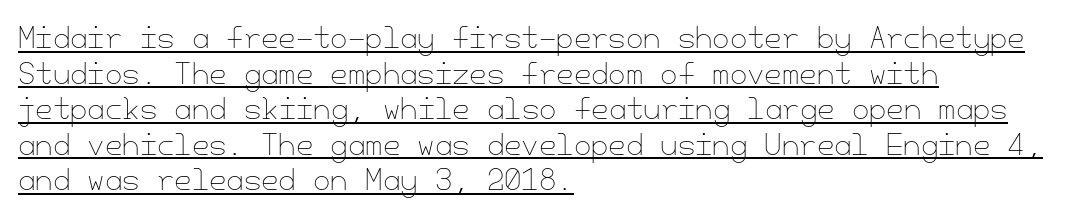
{"italic": "no", "bold": "no", "weight": "thin", "width": "normal", "stroke_contrast": "low", "x_height": "small", "underline": "yes", "align": "left", "line_spacing": "normal", "line_spacing_ratio": 1.27, "letter_spacing": "normal", "letter_spacing_em": 0.0, "glyph_px": 28}
